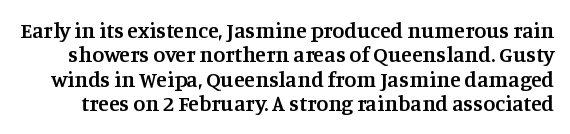
Unlike italic type, these characters show no tilt at all. Vertical spacing — tight. Plain, unruled lines of type. Bold? Not quite — semibold, heavier than regular but stopping short. Look at the tracking — it's just the regular setting, nothing added.
